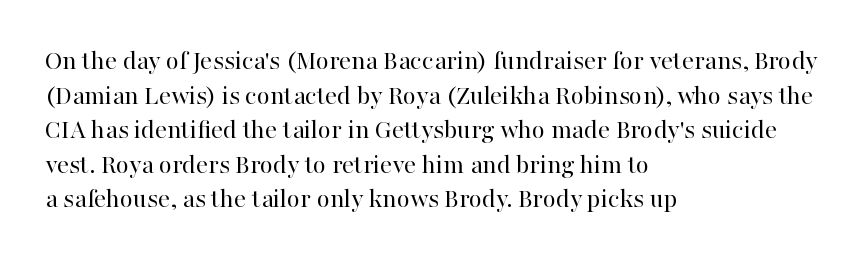
{"italic": "no", "bold": "no", "underline": "no", "align": "left", "line_spacing": "normal", "line_spacing_ratio": 1.28, "letter_spacing": "normal", "letter_spacing_em": 0.0, "glyph_px": 27}
